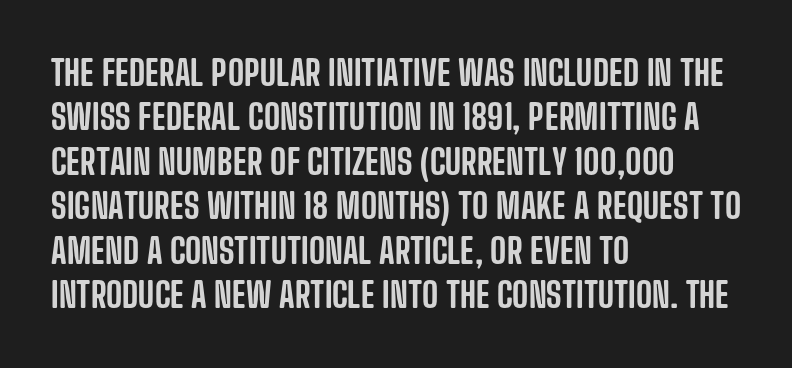
Line starts are locked; line ends wander. Summary of vertical rhythm: regular, with standard interline spacing. Is the letter spacing exaggerated? No — it looks like the ordinary default. Do the letters lean? They stand straight. Look at the bottom of the vertical strokes: they stop flat, with no serifs. Check the space under the baseline: it is left empty.
